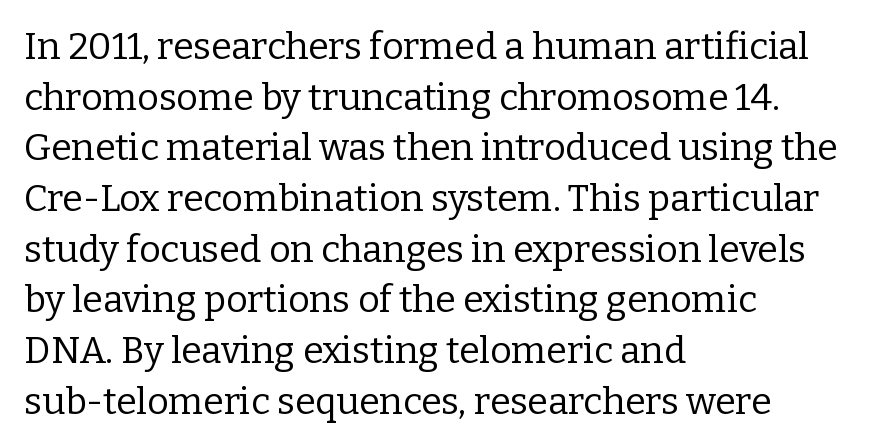
{"serif": "yes", "italic": "no", "bold": "no", "weight": "regular", "width": "normal", "stroke_contrast": "low", "x_height": "medium", "monospaced": "no", "underline": "no", "align": "left", "line_spacing": "normal", "line_spacing_ratio": 1.37, "letter_spacing": "normal", "letter_spacing_em": 0.0, "glyph_px": 37}
